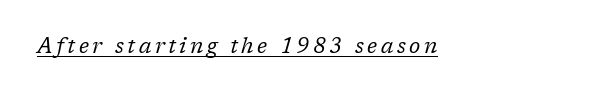
The image shows 21 px text type, italic (leaning right); set underlined.
